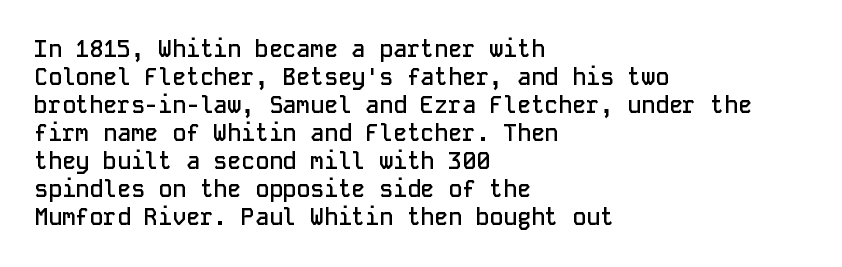
Q: Is the text bold? A: Semi-bold.
Q: Is the text italic (slanted)? A: No, it is upright.
Q: Is the text underlined? A: No.
Q: How is the paragraph aligned? A: Left-aligned.
Q: Is the spacing between letters normal or unusually wide? A: Normal.
